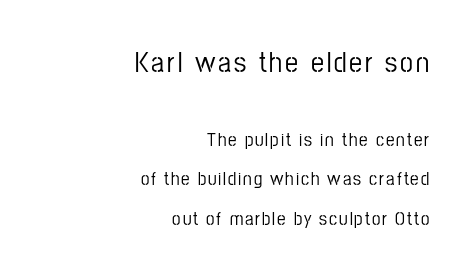
Q: Is the text italic (slanted)? A: No, it is upright.
Q: Is the typeface a serif or a sans-serif typeface? A: Sans-serif.
Q: Is the text underlined? A: No.
Q: How is the paragraph aligned? A: Right-aligned.
Q: Is the spacing between lines tight, normal or loose? A: Loose.
Q: Which block of text is set in a larger size, the first (top) or the second (bottom)? A: The first (top) one.
Q: Width (condensed, normal, or wide)? A: Condensed.
Q: Stroke contrast? A: Low.
Q: x-height? A: Medium.
Q: Monospaced? A: No.
